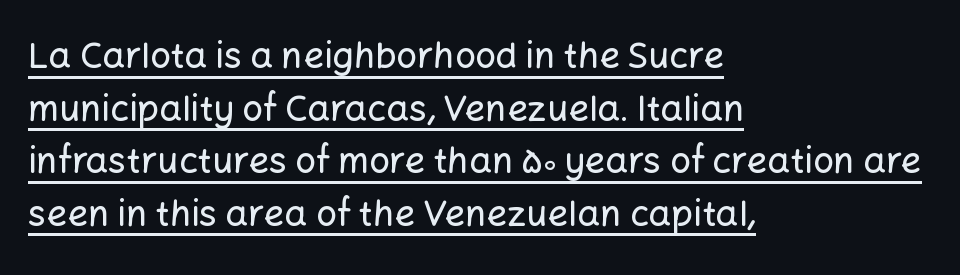
The image shows 36 px sans-serif type, upright; set left-aligned, normal line spacing (1.46x), normal letter spacing, underlined; low stroke contrast and a medium x-height.
